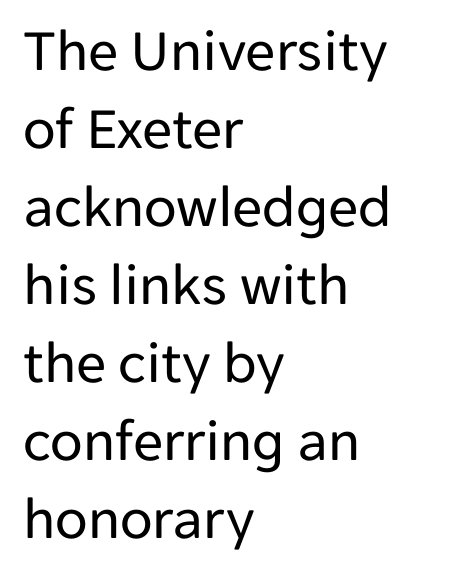
Nothing sits at the stroke ends, so this counts as sans-serif. If you drew a line through each stem, it would be perfectly vertical. Varying glyph widths throughout — classic text-font behaviour. The face looks like a standard text weight, possibly lighter. The gaps between neighbouring characters are ordinary and unremarkable.
